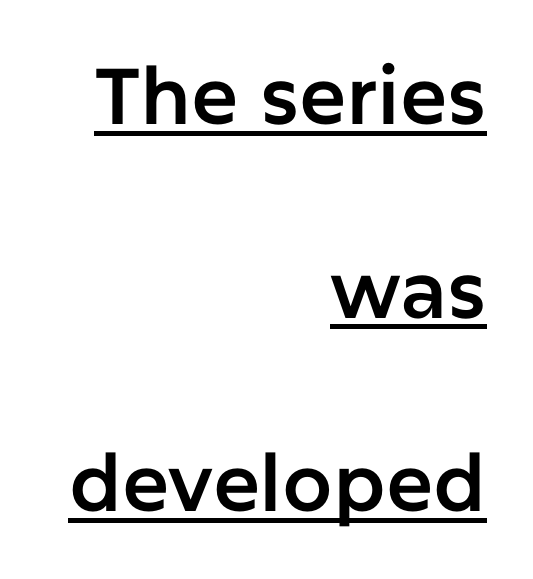
Q: Is the text italic (slanted)? A: No, it is upright.
Q: Is the typeface a serif or a sans-serif typeface? A: Sans-serif.
Q: Is the text underlined? A: Yes.
Q: How is the paragraph aligned? A: Right-aligned.
Q: Is the spacing between letters normal or unusually wide? A: Normal.
Q: Is the spacing between lines tight, normal or loose? A: Loose.
Q: Width (condensed, normal, or wide)? A: Normal.
Q: Stroke contrast? A: Low.
Q: x-height? A: Medium.
Q: Monospaced? A: No.
